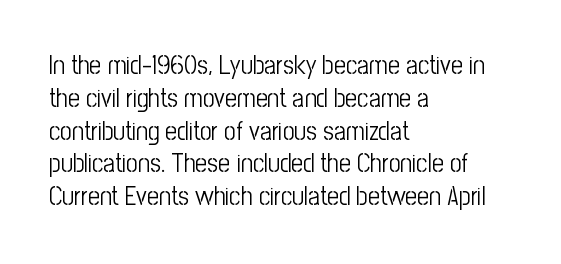
Check the space under the baseline: it is left empty. Posture: upright roman. Is the type heavy? It reads as light-to-regular instead. One-word summary of the alignment: left. The line-height multiplier appears to be the usual default.
